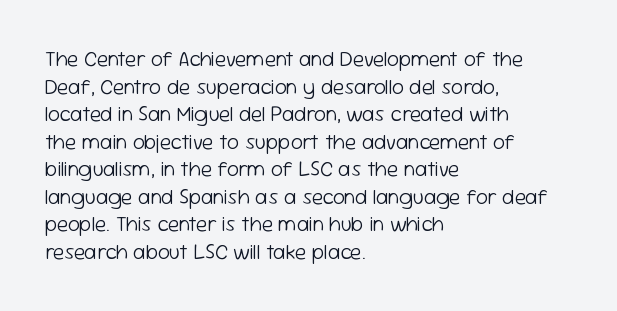
{"italic": "no", "bold": "no", "underline": "no", "align": "left", "line_spacing": "normal", "line_spacing_ratio": 1.31, "letter_spacing": "normal", "letter_spacing_em": 0.0, "glyph_px": 21}
